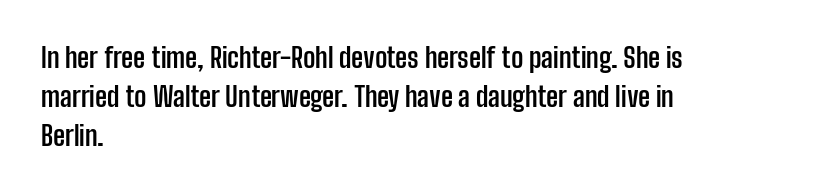
Q: Is the text bold? A: Yes.
Q: Is the text italic (slanted)? A: No, it is upright.
Q: Is the text underlined? A: No.
Q: How is the paragraph aligned? A: Left-aligned.
Q: Is the spacing between letters normal or unusually wide? A: Normal.
Q: Is the spacing between lines tight, normal or loose? A: Normal.
